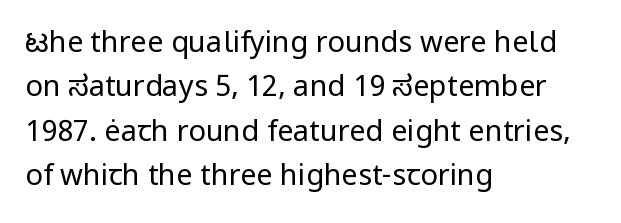
Q: Is the text bold? A: No.
Q: Is the text italic (slanted)? A: No, it is upright.
Q: Is the typeface a serif or a sans-serif typeface? A: Sans-serif.
Q: Is the text underlined? A: No.
Q: How is the paragraph aligned? A: Left-aligned.
Q: Is the spacing between letters normal or unusually wide? A: Normal.
Q: Is the spacing between lines tight, normal or loose? A: Normal.
Q: Width (condensed, normal, or wide)? A: Normal.
Q: Stroke contrast? A: Low.
Q: x-height? A: Medium.
Q: Monospaced? A: No.
